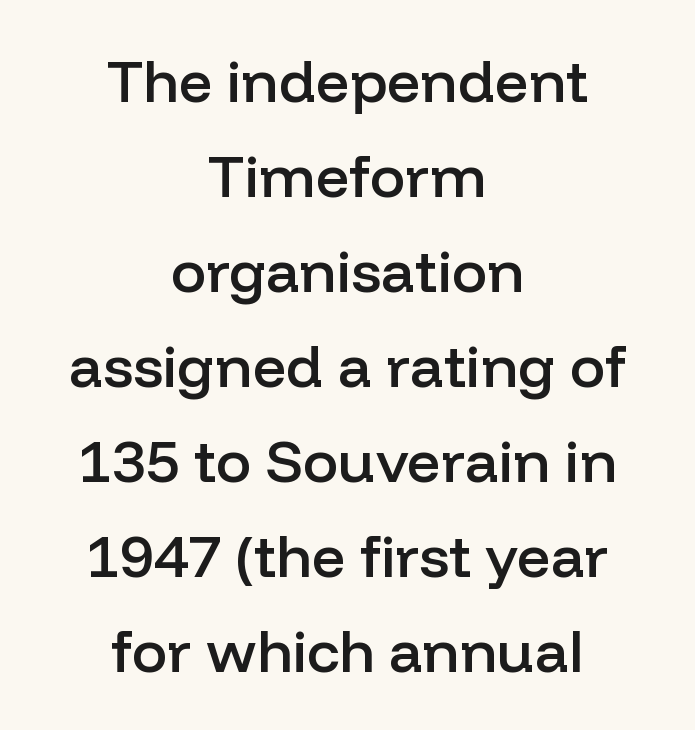
Q: Is the text bold? A: Semi-bold.
Q: Is the text italic (slanted)? A: No, it is upright.
Q: Is the typeface a serif or a sans-serif typeface? A: Sans-serif.
Q: Is the text underlined? A: No.
Q: How is the paragraph aligned? A: Centered.
Q: Is the spacing between letters normal or unusually wide? A: Normal.
Q: Is the spacing between lines tight, normal or loose? A: Normal.
Q: Width (condensed, normal, or wide)? A: Normal.
Q: Stroke contrast? A: Low.
Q: x-height? A: Medium.
Q: Monospaced? A: No.
